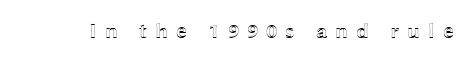
{"italic": "no", "underline": "no", "letter_spacing": "wide", "letter_spacing_em": 0.36, "glyph_px": 22}
